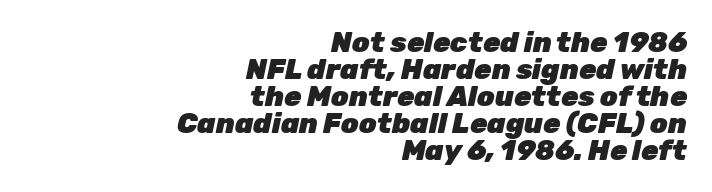
Q: Is the text bold? A: Yes.
Q: Is the text italic (slanted)? A: Yes, it leans right by about 12 degrees.
Q: Is the text underlined? A: No.
Q: How is the paragraph aligned? A: Right-aligned.
Q: Is the spacing between letters normal or unusually wide? A: Normal.
Q: Is the spacing between lines tight, normal or loose? A: Tight.
Q: Width (condensed, normal, or wide)? A: Normal.
Q: Stroke contrast? A: Low.
Q: x-height? A: Medium.
Q: Monospaced? A: No.
